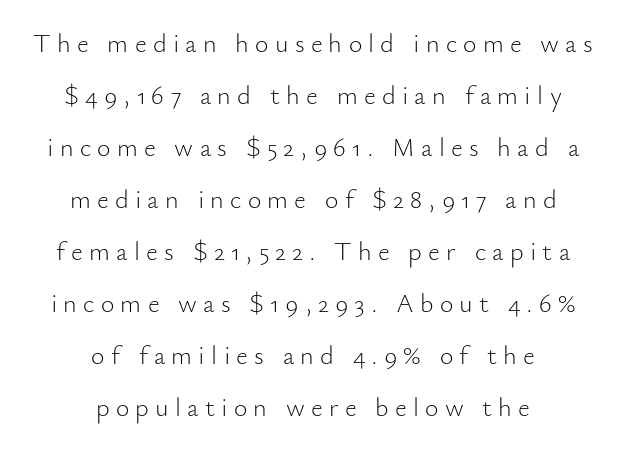
{"italic": "no", "bold": "no", "underline": "no", "align": "center", "line_spacing": "loose", "line_spacing_ratio": 2.0, "letter_spacing": "wide", "letter_spacing_em": 0.24, "glyph_px": 26}
